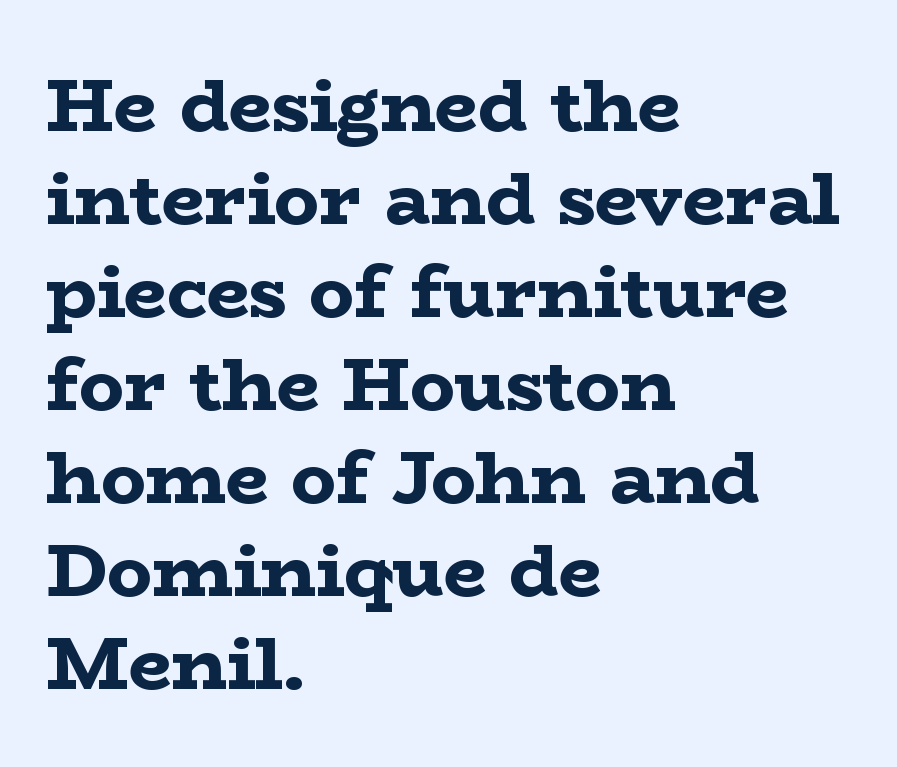
The image shows 75 px bold, wide serif type, upright; set left-aligned, line spacing 1.24x, normal letter spacing, not underlined; low stroke contrast and a medium x-height.
